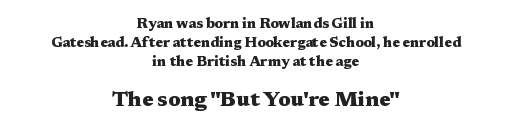
The gap between lines stays unmarked. Students, this is bold: see how much ink each stroke carries. There is no visible air inserted between adjacent glyphs. Which margin do the lines hug? Neither — every line sits in the middle. Bigger letters appear in the bottom chunk; the top chunk is reduced. The lettering stays uniformly vertical, giving the passage a roman look.
